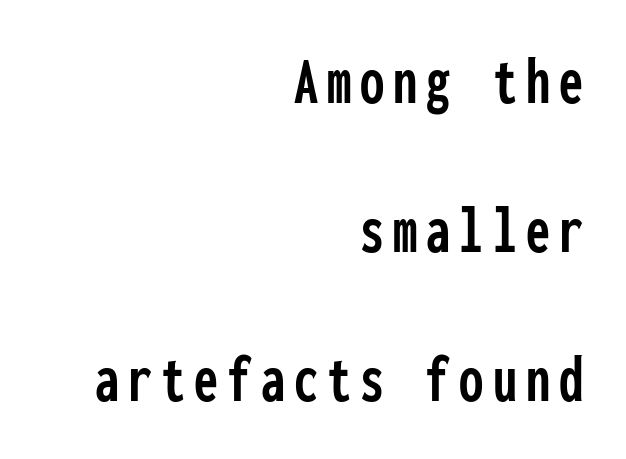
{"serif": "no", "italic": "no", "width": "condensed", "stroke_contrast": "low", "x_height": "medium", "monospaced": "yes", "underline": "no", "align": "right", "line_spacing": "loose", "line_spacing_ratio": 2.16, "glyph_px": 69}
